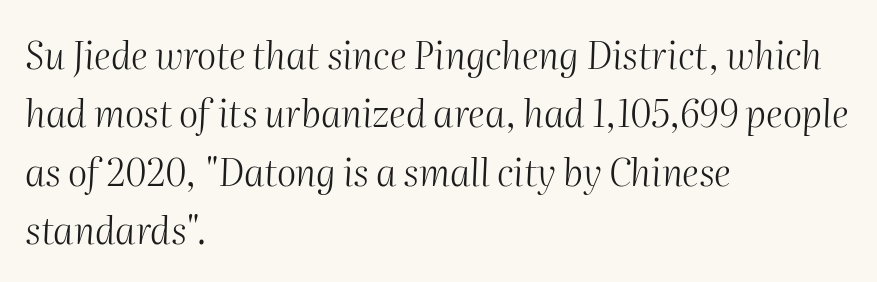
The image shows 37 px light type, italic (leaning right); set left-aligned, normal line spacing (1.58x), normal letter spacing, not underlined; medium stroke contrast and a medium x-height.
